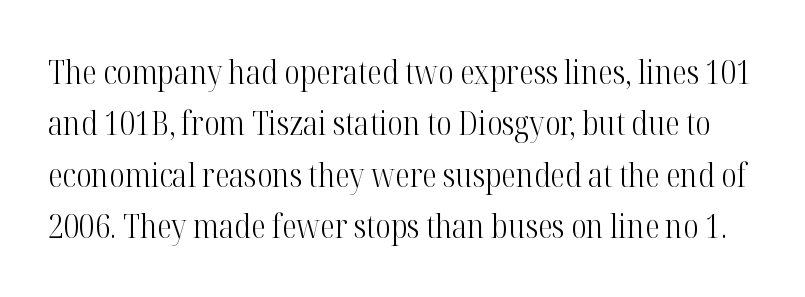
{"serif": "yes", "italic": "no", "bold": "no", "weight": "light", "width": "condensed", "stroke_contrast": "high", "x_height": "medium", "monospaced": "no", "underline": "no", "line_spacing": "normal", "line_spacing_ratio": 1.56, "letter_spacing": "normal", "letter_spacing_em": 0.0, "glyph_px": 33}
